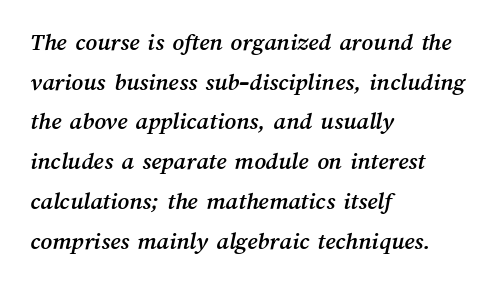
{"underline": "no", "align": "left", "line_spacing": "normal", "line_spacing_ratio": 1.59, "letter_spacing": "normal", "letter_spacing_em": 0.0, "glyph_px": 25}
